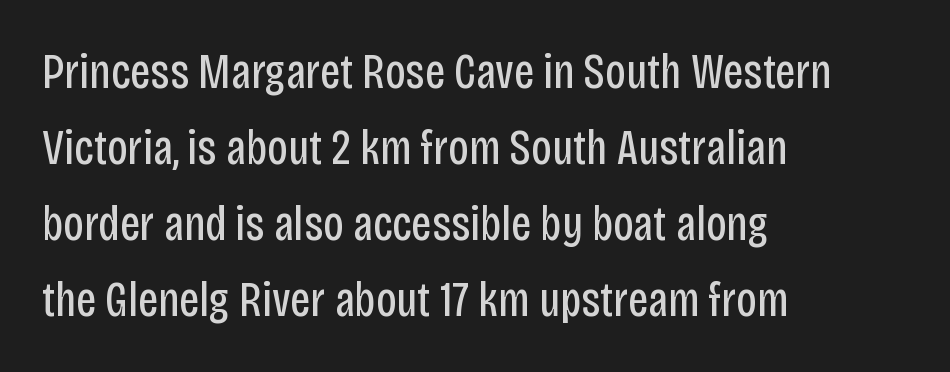
You could call the tracking neutral — neither tight nor loose. Character widths vary here, with narrow letters taking less room than wide ones. The face looks like a standard text weight, possibly lighter. The passage shown stacks its lines at a standard gap.
